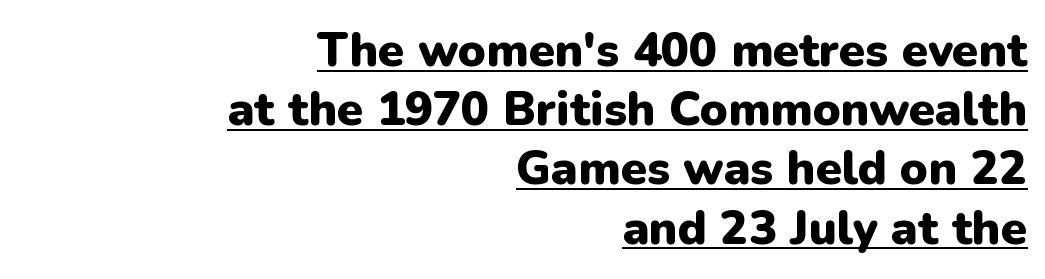
Q: Is the text bold? A: Yes.
Q: Is the text italic (slanted)? A: No, it is upright.
Q: Is the typeface a serif or a sans-serif typeface? A: Sans-serif.
Q: Is the text underlined? A: Yes.
Q: How is the paragraph aligned? A: Right-aligned.
Q: Is the spacing between letters normal or unusually wide? A: Normal.
Q: Is the spacing between lines tight, normal or loose? A: Normal.
Q: Width (condensed, normal, or wide)? A: Normal.
Q: Stroke contrast? A: Low.
Q: x-height? A: Medium.
Q: Monospaced? A: No.
